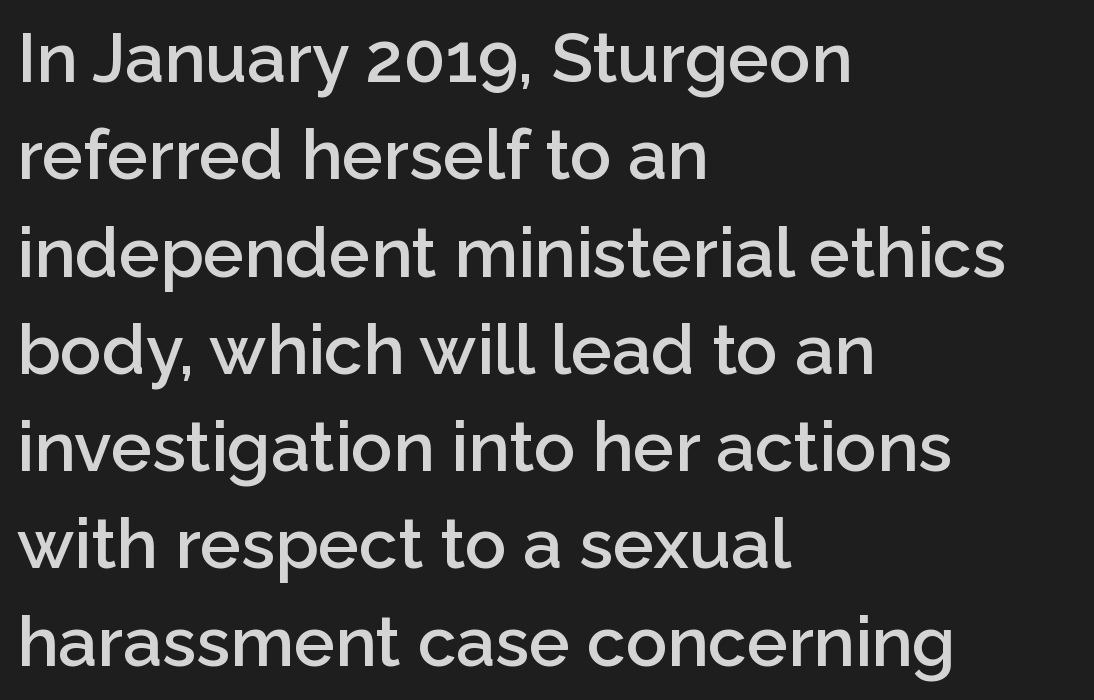
How would I describe the line gaps? Plain and ordinary. Reading down the block, your eye returns to a fixed left position each line. Examine the stroke ends and you'll find no serifs. Ordinary non-slanted type is in use. This sample has the flowing, uneven cadence of proportional lettering. Is the letter spacing exaggerated? No — it looks like the ordinary default.
